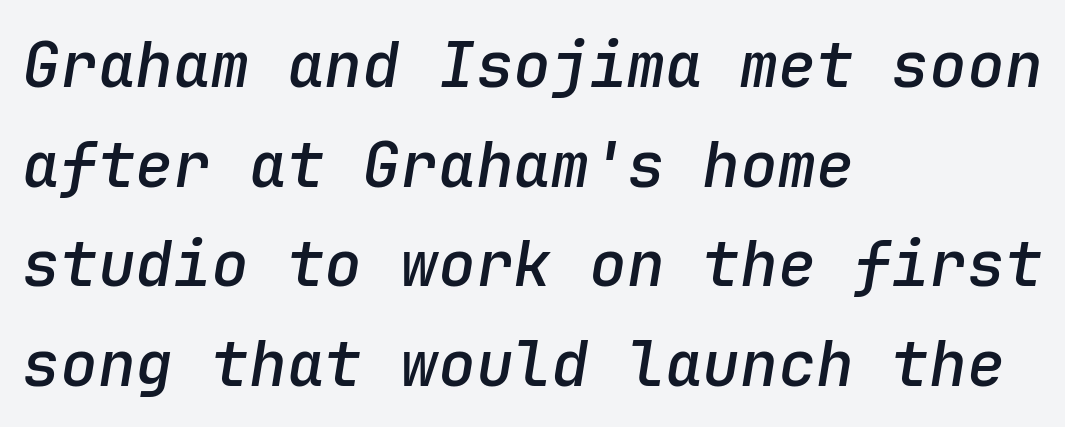
The image shows 63 px semibold type, italic (leaning right), monospaced; set left-aligned, normal line spacing (1.58x), normal letter spacing, not underlined; low stroke contrast and a medium x-height.
